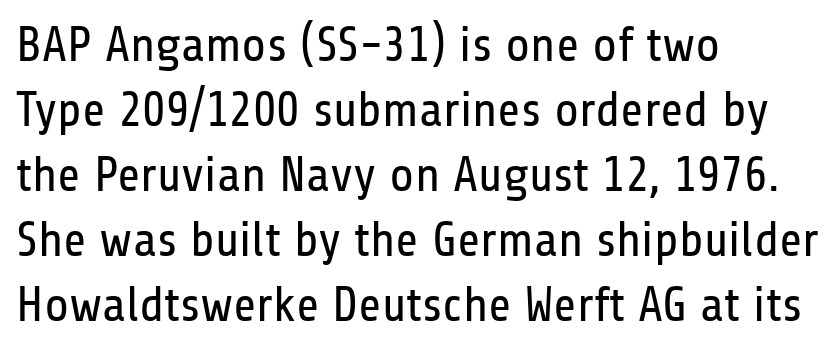
{"serif": "no", "italic": "no", "bold": "no", "weight": "regular", "width": "condensed", "stroke_contrast": "low", "x_height": "medium", "monospaced": "no", "underline": "no", "align": "left", "line_spacing": "normal", "line_spacing_ratio": 1.3, "letter_spacing": "normal", "letter_spacing_em": 0.0, "glyph_px": 50}
